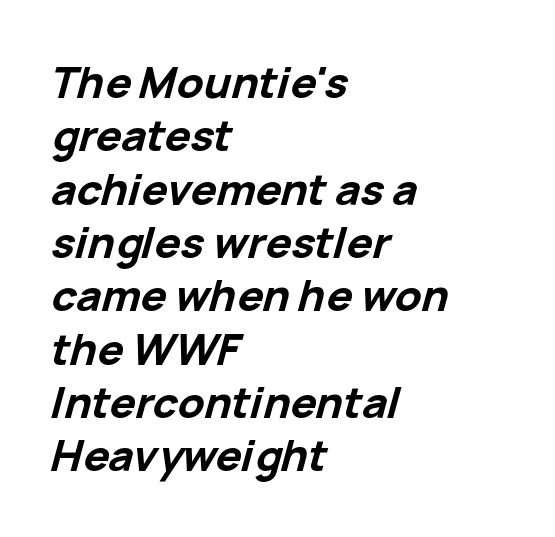
{"italic": "yes", "lean": "right", "slant_degrees": 15, "bold": "yes", "weight": "bold", "width": "normal", "stroke_contrast": "low", "x_height": "medium", "monospaced": "no", "underline": "no", "align": "left", "line_spacing_ratio": 1.24, "letter_spacing": "normal", "letter_spacing_em": 0.0, "glyph_px": 43}
